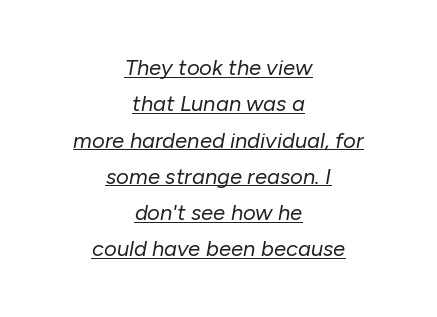
{"italic": "yes", "lean": "right", "slant_degrees": 10, "bold": "no", "underline": "yes", "align": "center", "line_spacing": "normal", "line_spacing_ratio": 1.65, "letter_spacing": "normal", "letter_spacing_em": 0.0, "glyph_px": 22}
